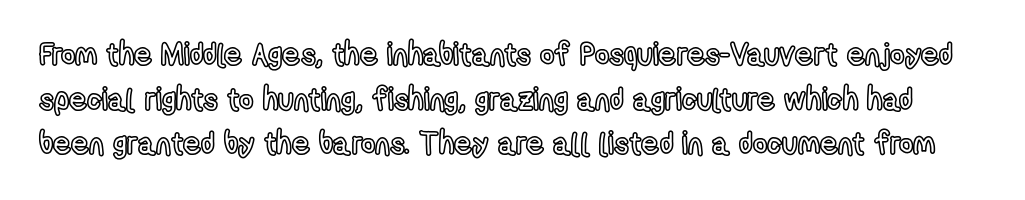
Q: Is the text italic (slanted)? A: No, it is upright.
Q: Is the text underlined? A: No.
Q: Is the spacing between letters normal or unusually wide? A: Normal.
Q: Is the spacing between lines tight, normal or loose? A: Normal.
Q: Width (condensed, normal, or wide)? A: Condensed.
Q: x-height? A: Medium.
Q: Monospaced? A: No.
